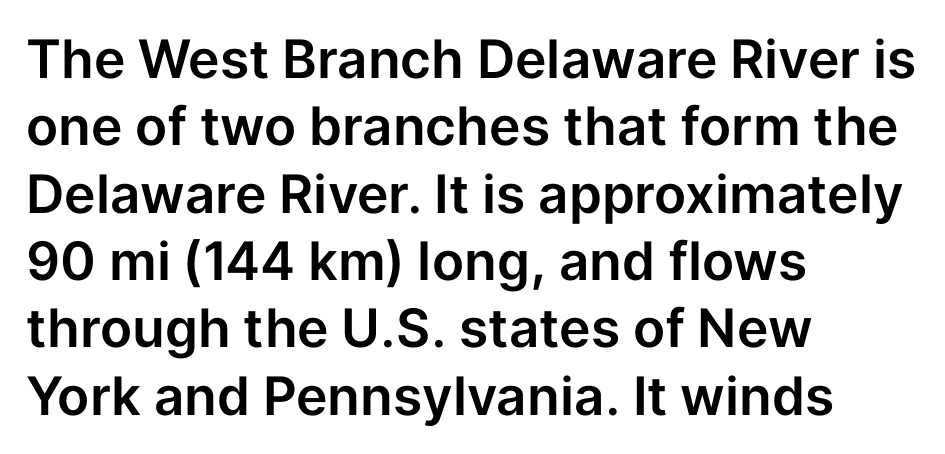
Evenly set lines give the paragraph a standard silhouette. Nobody drew a line under any word here. Left-aligned paragraph, ragged on the right. Stroke terminals: plain, sans-serif.
